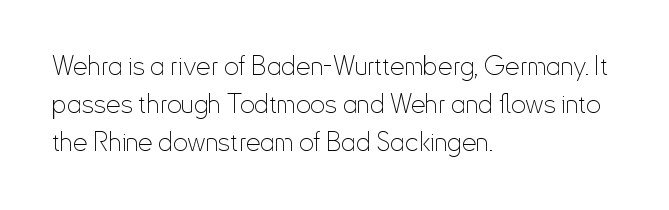
{"italic": "no", "bold": "no", "underline": "no", "align": "left", "line_spacing": "normal", "line_spacing_ratio": 1.47, "letter_spacing": "normal", "letter_spacing_em": 0.0, "glyph_px": 26}
